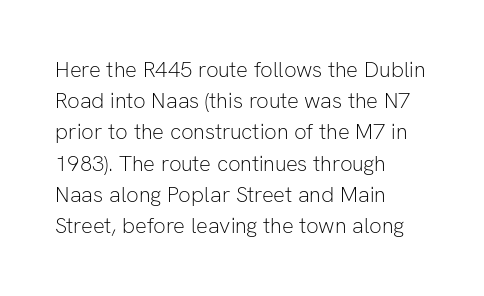
The image shows 22 px text type, upright; set left-aligned, normal line spacing (1.42x), normal letter spacing, not underlined.
